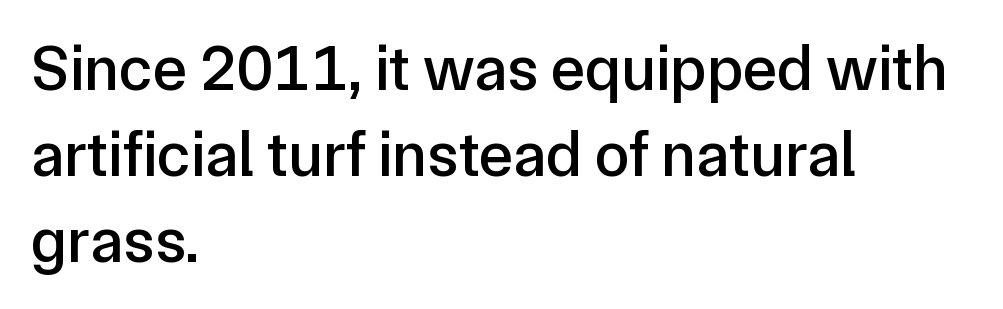
The passage shown has conventional tracking throughout. The words here are not underlined. The ragged edge is on the right, which tells us the setting is flush left. Ascenders rise straight up at ninety degrees. One glance says typical: line gaps are just what's usual.
